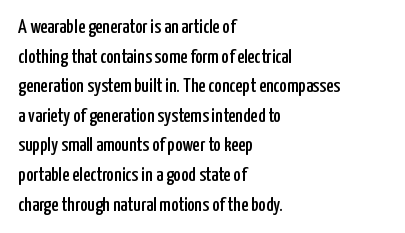
The image shows 20 px text type, upright; set left-aligned, normal line spacing (1.48x), normal letter spacing, not underlined.
